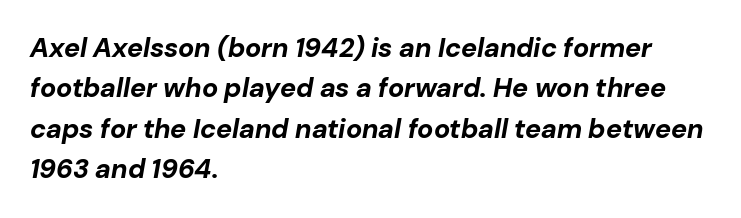
Q: Is the text bold? A: Yes.
Q: Is the text italic (slanted)? A: Yes, it leans right by about 10 degrees.
Q: Is the text underlined? A: No.
Q: How is the paragraph aligned? A: Left-aligned.
Q: Is the spacing between letters normal or unusually wide? A: Normal.
Q: Is the spacing between lines tight, normal or loose? A: Normal.
